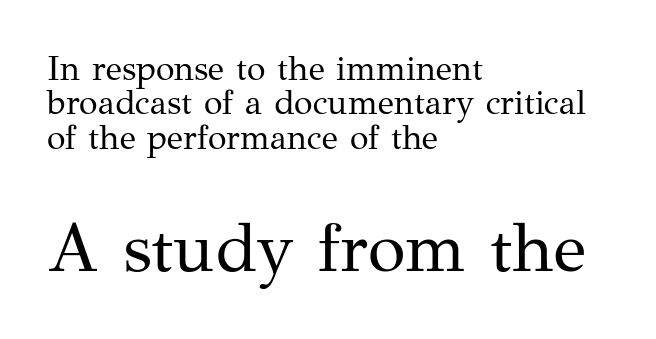
If you drew a line through each stem, it would be perfectly vertical. On a weight scale, this lands at 450 or below. Any mark beneath the type? The region is blank. A typesetter would label this face a serif. These lines keep a tight, regular rhythm from letter to letter. Proportional: the letters do not fall into vertical columns.
